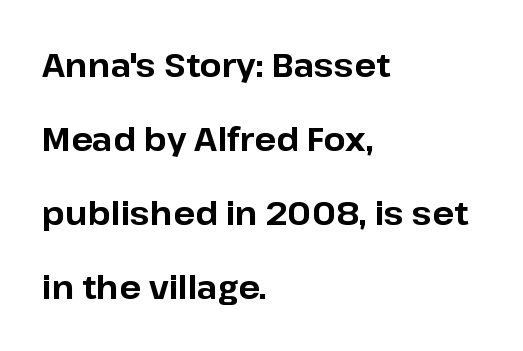
Q: Is the text bold? A: Yes.
Q: Is the text italic (slanted)? A: No, it is upright.
Q: Is the typeface a serif or a sans-serif typeface? A: Sans-serif.
Q: Is the text underlined? A: No.
Q: How is the paragraph aligned? A: Left-aligned.
Q: Is the spacing between letters normal or unusually wide? A: Normal.
Q: Is the spacing between lines tight, normal or loose? A: Loose.
Q: Width (condensed, normal, or wide)? A: Normal.
Q: Stroke contrast? A: Low.
Q: x-height? A: Medium.
Q: Monospaced? A: No.
